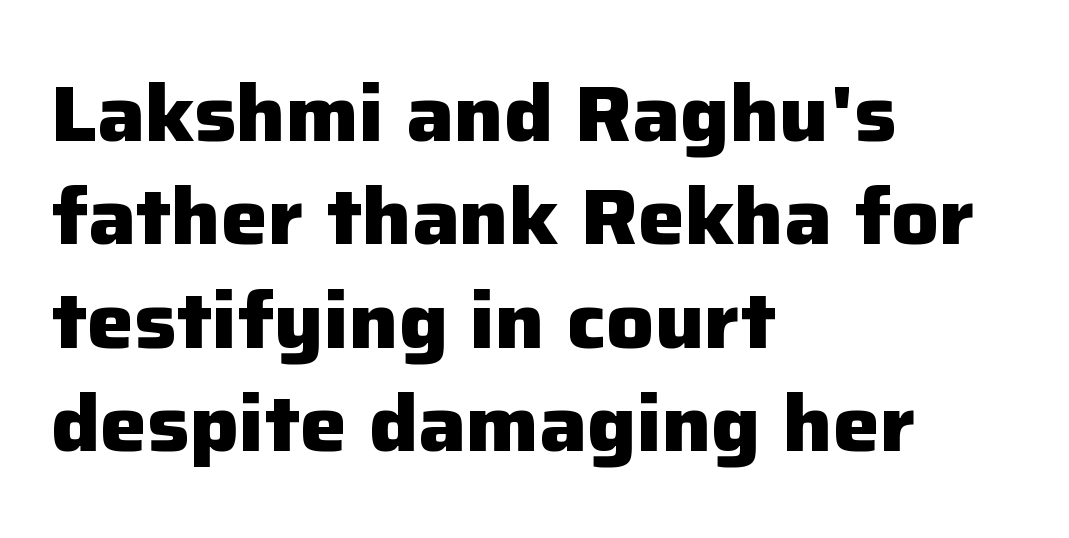
Q: Is the text bold? A: Yes.
Q: Is the text italic (slanted)? A: No, it is upright.
Q: Is the typeface a serif or a sans-serif typeface? A: Sans-serif.
Q: Is the text underlined? A: No.
Q: How is the paragraph aligned? A: Left-aligned.
Q: Is the spacing between letters normal or unusually wide? A: Normal.
Q: Is the spacing between lines tight, normal or loose? A: Normal.
Q: Width (condensed, normal, or wide)? A: Normal.
Q: Stroke contrast? A: Low.
Q: x-height? A: Medium.
Q: Monospaced? A: No.
